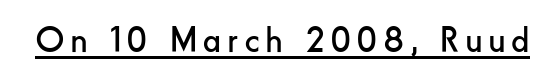
The face used here is rendered with a markedly widened letterfit. A typesetter would label this face a sans. These glyphs show unthickened strokes, regular width or finer. The letters stand straight up with perfectly vertical stems. Varying glyph widths throughout — classic text-font behaviour. The face used here appears with an underline applied.
